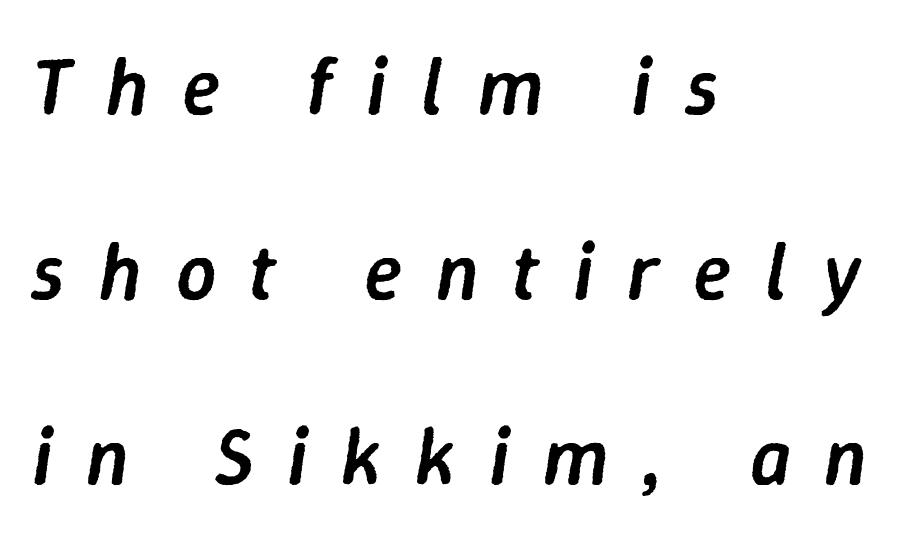
The image shows 80 px semibold type, italic (leaning right); set left-aligned, loose line spacing (2.31x), unusually wide letter spacing (+0.42 em), not underlined; low stroke contrast and a medium x-height.
